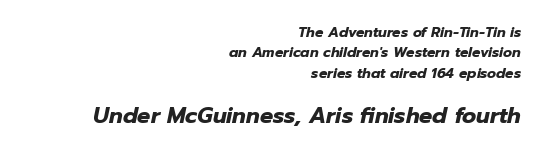
The image shows 22 px bold type, italic (leaning right); set right-aligned, normal line spacing (1.45x), normal letter spacing, not underlined; the second (bottom) block is 1.57x larger.
